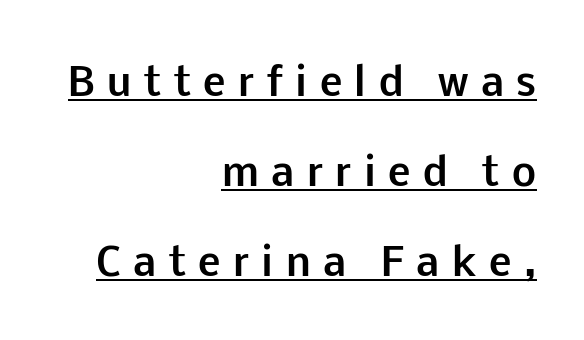
This sample uses expanded letter spacing, leaving extra air between glyphs. Proportional: the letters do not fall into vertical columns. A typesetter would call this leading open, well beyond the default. This is roman type, the default non-slanted kind. These lines are set flush right with a ragged left edge.
